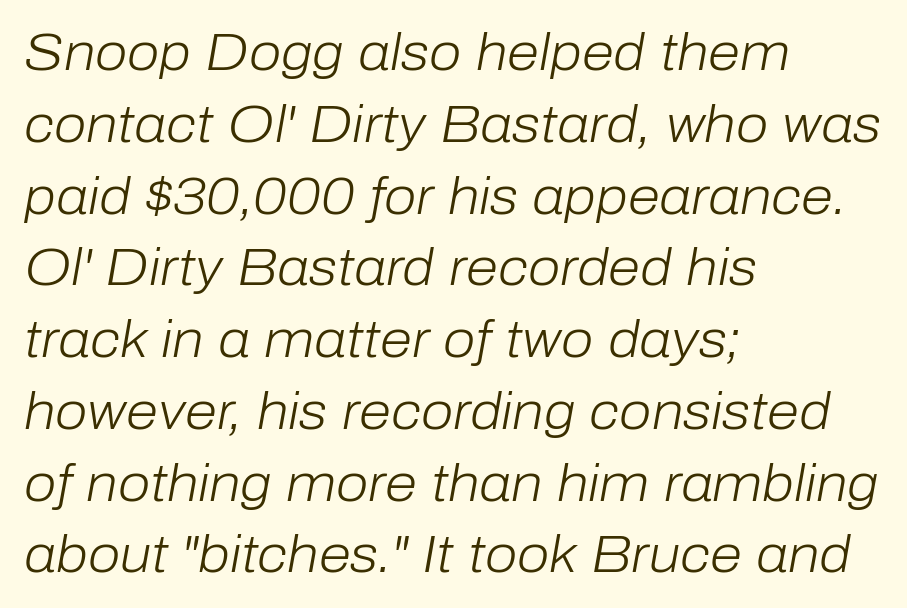
Q: Is the text bold? A: No.
Q: Is the text italic (slanted)? A: Yes, it leans right by about 10 degrees.
Q: Is the text underlined? A: No.
Q: How is the paragraph aligned? A: Left-aligned.
Q: Is the spacing between letters normal or unusually wide? A: Normal.
Q: Is the spacing between lines tight, normal or loose? A: Normal.
Q: Width (condensed, normal, or wide)? A: Normal.
Q: Stroke contrast? A: Low.
Q: x-height? A: Medium.
Q: Monospaced? A: No.
